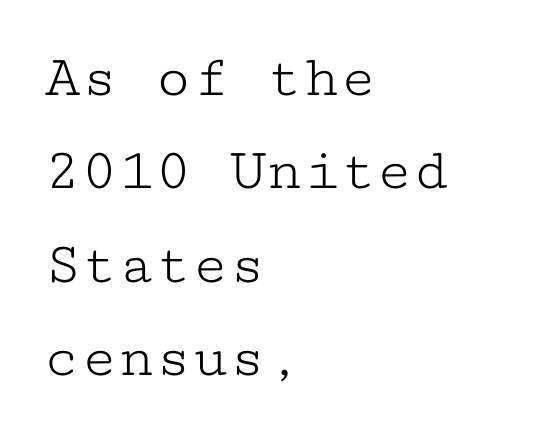
The image shows 61 px light, wide serif type, upright, monospaced; set left-aligned, normal line spacing (1.53x), normal letter spacing, not underlined; low stroke contrast and a medium x-height.
